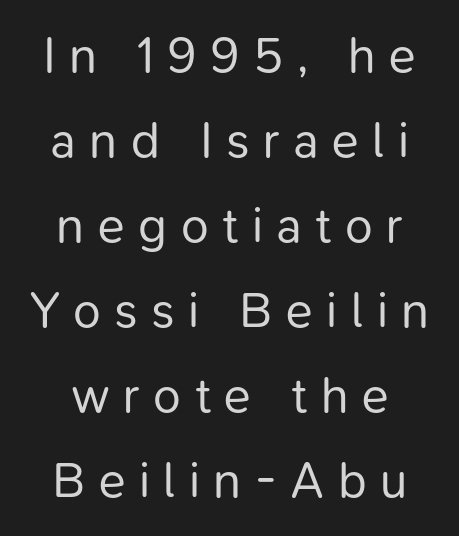
Interline gaps are of average width in this sample. The gap between lines stays unmarked. This is roman type, the default non-slanted kind. The rendering uses natural spacing where letterforms have individual widths. Weight class: somewhere from thin through regular. In terms of letterspacing, this is a distinctly airy, spread setting.
